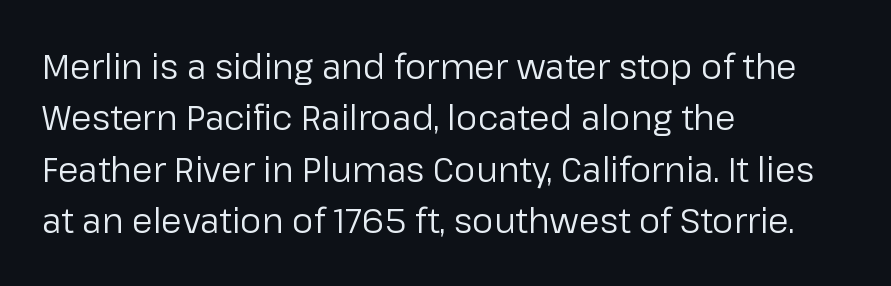
Q: Is the text bold? A: No.
Q: Is the text italic (slanted)? A: No, it is upright.
Q: Is the typeface a serif or a sans-serif typeface? A: Sans-serif.
Q: Is the text underlined? A: No.
Q: How is the paragraph aligned? A: Left-aligned.
Q: Is the spacing between letters normal or unusually wide? A: Normal.
Q: Is the spacing between lines tight, normal or loose? A: Normal.
Q: Width (condensed, normal, or wide)? A: Normal.
Q: Stroke contrast? A: Low.
Q: x-height? A: Medium.
Q: Monospaced? A: No.
